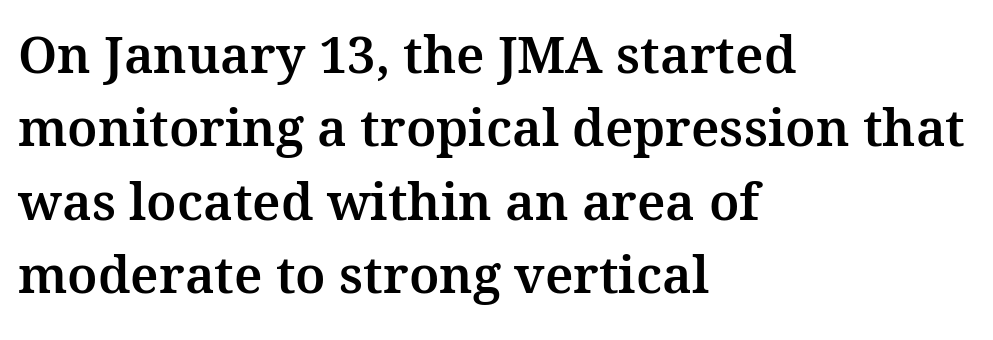
The image shows 51 px serif type, upright; set left-aligned, normal line spacing (1.44x), normal letter spacing, not underlined; medium stroke contrast and a medium x-height.
